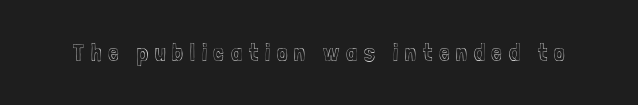
Q: Is the text italic (slanted)? A: No, it is upright.
Q: Is the text underlined? A: No.
Q: Is the spacing between letters normal or unusually wide? A: Unusually wide.
